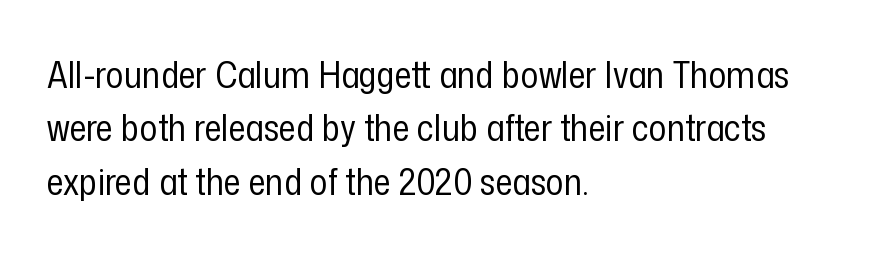
The image shows 37 px regular-weight, condensed sans-serif type, upright; set left-aligned, normal line spacing (1.44x), normal letter spacing, not underlined; low stroke contrast and a medium x-height.
